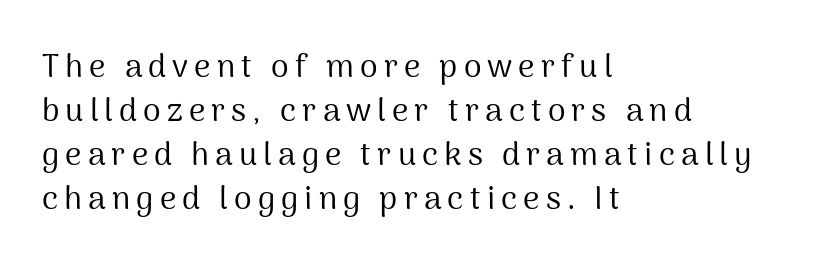
Q: Is the text bold? A: No.
Q: Is the text italic (slanted)? A: No, it is upright.
Q: Is the typeface a serif or a sans-serif typeface? A: Sans-serif.
Q: Is the text underlined? A: No.
Q: How is the paragraph aligned? A: Left-aligned.
Q: Is the spacing between lines tight, normal or loose? A: Normal.
Q: Width (condensed, normal, or wide)? A: Normal.
Q: Stroke contrast? A: Medium.
Q: x-height? A: Medium.
Q: Monospaced? A: No.
